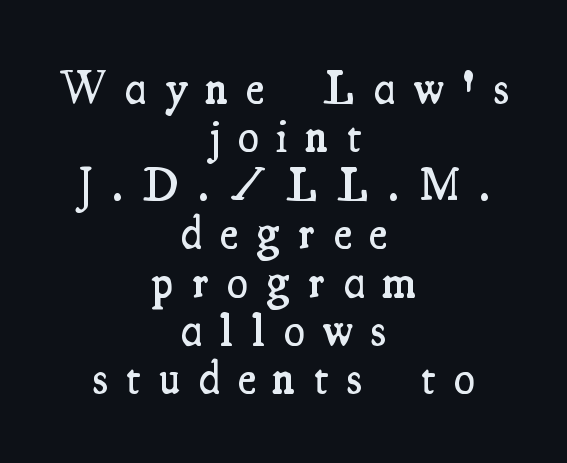
{"serif": "yes", "italic": "no", "bold": "semi", "weight": "semibold", "width": "condensed", "stroke_contrast": "medium", "x_height": "small", "monospaced": "no", "underline": "no", "align": "center", "line_spacing": "tight", "line_spacing_ratio": 1.03, "letter_spacing": "wide", "letter_spacing_em": 0.4, "glyph_px": 47}
